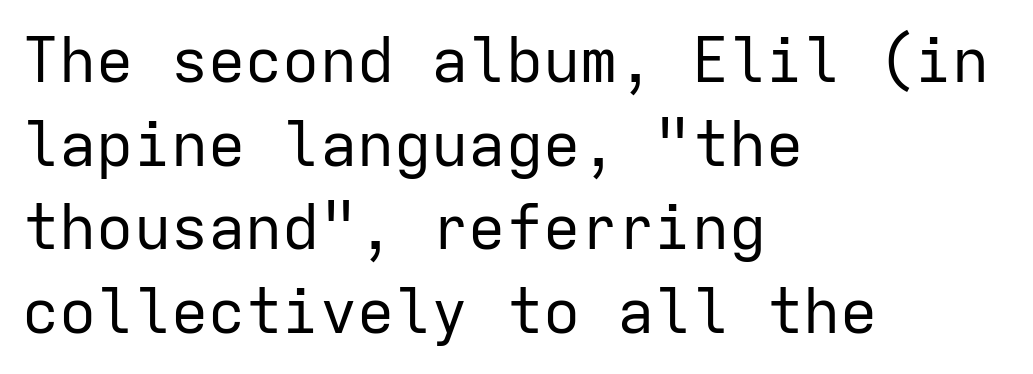
The image shows 62 px regular-weight sans-serif type, upright, monospaced; set left-aligned, normal line spacing (1.35x), normal letter spacing, not underlined; low stroke contrast and a medium x-height.
